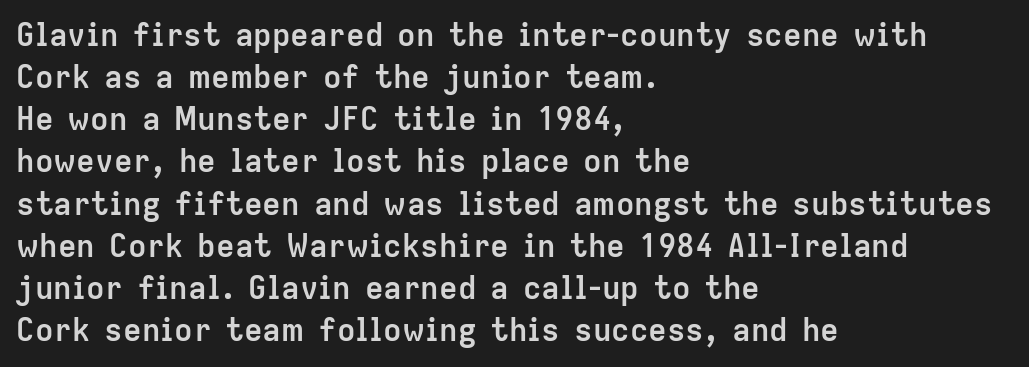
Q: Is the text bold? A: Yes.
Q: Is the text italic (slanted)? A: No, it is upright.
Q: Is the typeface a serif or a sans-serif typeface? A: Sans-serif.
Q: Is the text underlined? A: No.
Q: How is the paragraph aligned? A: Left-aligned.
Q: Is the spacing between letters normal or unusually wide? A: Normal.
Q: Is the spacing between lines tight, normal or loose? A: Normal.
Q: Width (condensed, normal, or wide)? A: Normal.
Q: Stroke contrast? A: Low.
Q: x-height? A: Medium.
Q: Monospaced? A: No.
